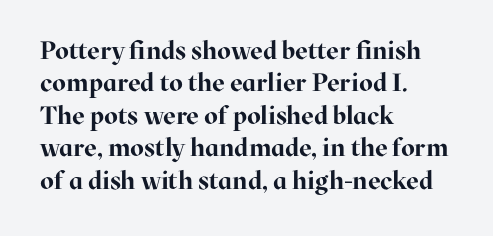
The image shows 25 px bold type, upright; set left-aligned, normal line spacing (1.3x), normal letter spacing, not underlined.
